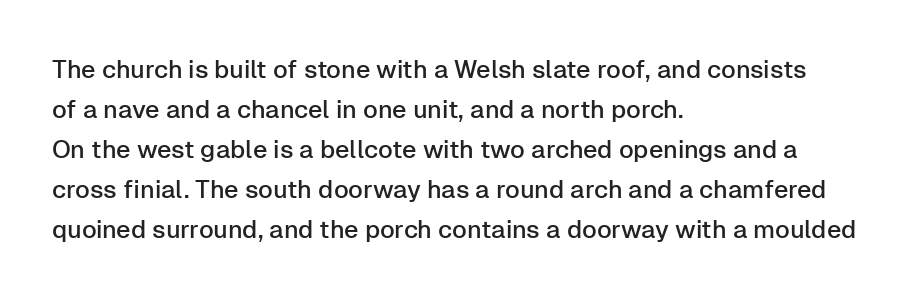
{"italic": "no", "underline": "no", "align": "left", "line_spacing": "normal", "line_spacing_ratio": 1.6, "letter_spacing": "normal", "letter_spacing_em": 0.0, "glyph_px": 25}
